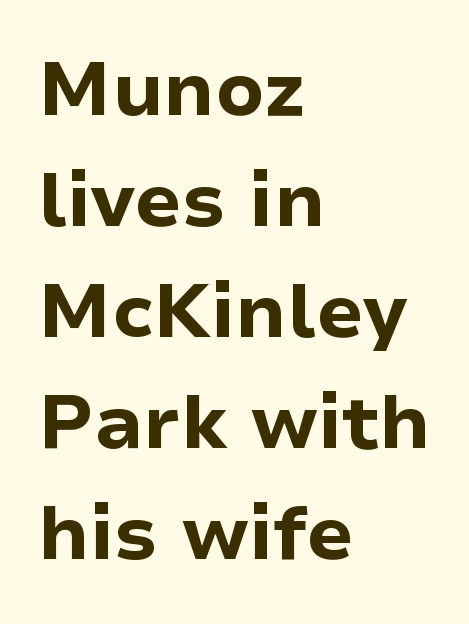
The image shows 76 px bold sans-serif type, upright; set left-aligned, normal line spacing (1.46x), normal letter spacing, not underlined; low stroke contrast and a medium x-height.
